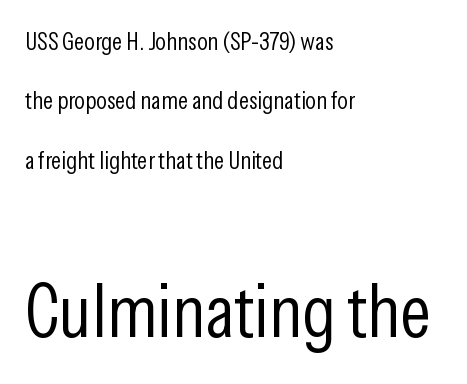
Q: Is the text bold? A: No.
Q: Is the text italic (slanted)? A: No, it is upright.
Q: Is the typeface a serif or a sans-serif typeface? A: Sans-serif.
Q: Is the text underlined? A: No.
Q: How is the paragraph aligned? A: Left-aligned.
Q: Is the spacing between letters normal or unusually wide? A: Normal.
Q: Is the spacing between lines tight, normal or loose? A: Loose.
Q: Which block of text is set in a larger size, the first (top) or the second (bottom)? A: The second (bottom) one.
Q: Width (condensed, normal, or wide)? A: Condensed.
Q: Stroke contrast? A: Low.
Q: x-height? A: Medium.
Q: Monospaced? A: No.
